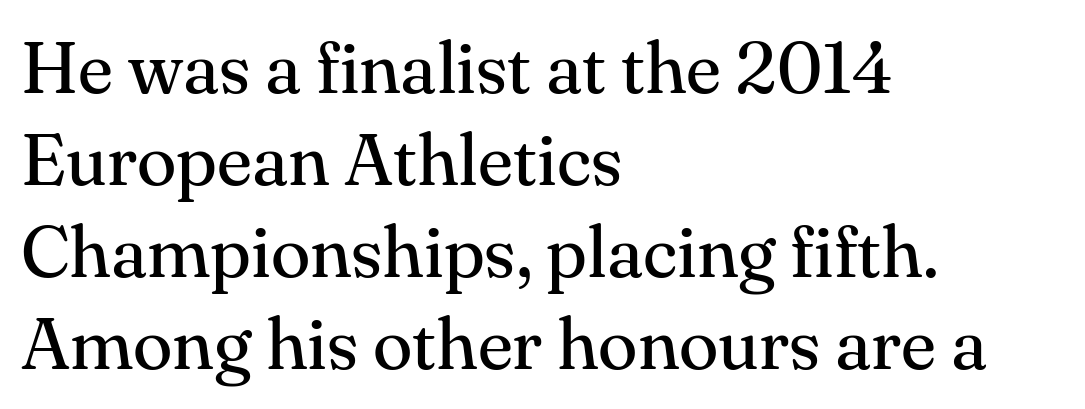
A quiet, ordinary-to-light weight characterises the typeface. Notice how descenders clear the ascenders below comfortably — that's standard leading. Serifs: yes, visible at the terminals of the letterforms. Short and long lines alike share a common starting point at left.
